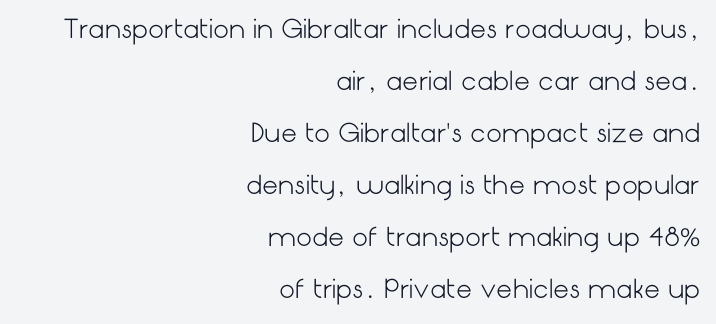
Q: Is the text bold? A: No.
Q: Is the text italic (slanted)? A: No, it is upright.
Q: Is the text underlined? A: No.
Q: How is the paragraph aligned? A: Right-aligned.
Q: Is the spacing between letters normal or unusually wide? A: Normal.
Q: Is the spacing between lines tight, normal or loose? A: Loose.
